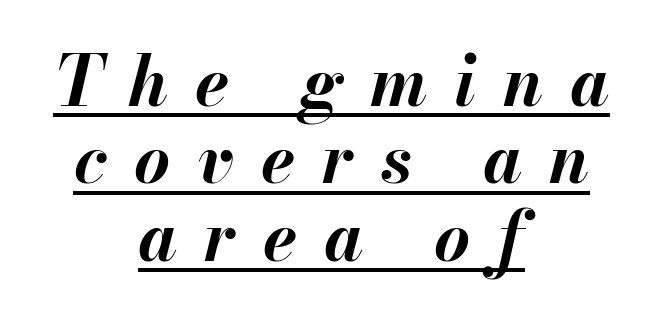
Which margin do the lines hug? Neither — every line sits in the middle. These characters rest on top of a visible drawn line. Character widths vary here, with narrow letters taking less room than wide ones. Characters follow at a spacing far wider than the type designer built in. Quick note: interline space is minimal. Designer's note — italics engaged.
